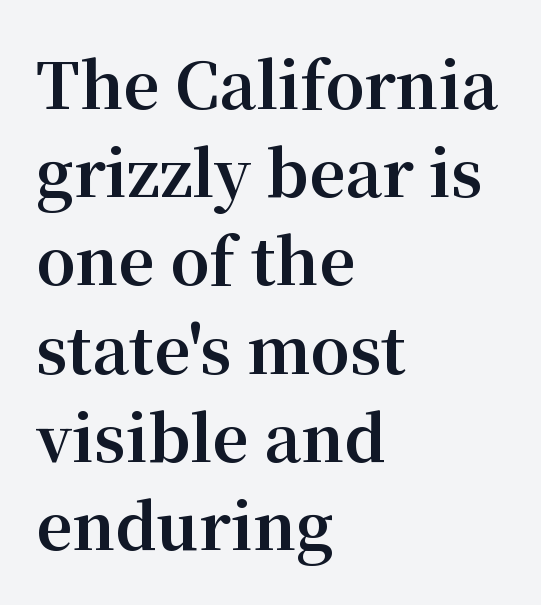
{"serif": "yes", "italic": "no", "bold": "yes", "weight": "bold", "width": "normal", "stroke_contrast": "medium", "x_height": "medium", "monospaced": "no", "underline": "no", "align": "left", "line_spacing": "normal", "line_spacing_ratio": 1.4, "letter_spacing": "normal", "letter_spacing_em": 0.0, "glyph_px": 63}
